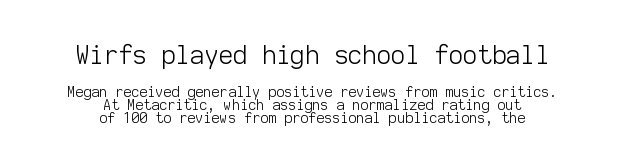
Q: Is the text bold? A: No.
Q: Is the text italic (slanted)? A: No, it is upright.
Q: Is the text underlined? A: No.
Q: How is the paragraph aligned? A: Centered.
Q: Is the spacing between letters normal or unusually wide? A: Normal.
Q: Is the spacing between lines tight, normal or loose? A: Tight.
Q: Which block of text is set in a larger size, the first (top) or the second (bottom)? A: The first (top) one.
